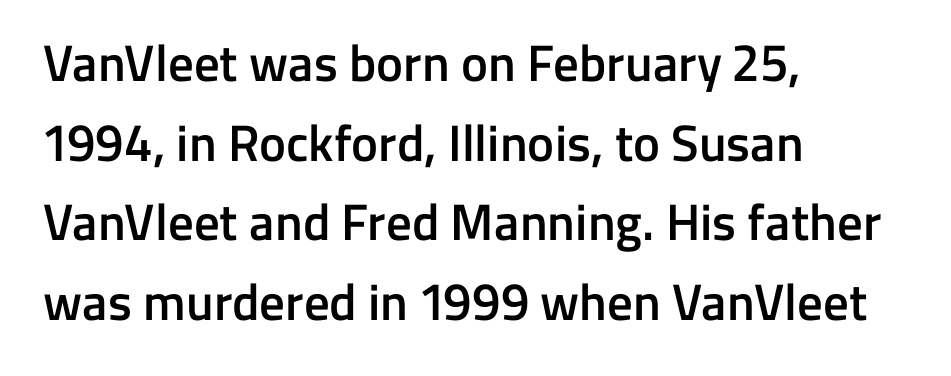
{"serif": "no", "italic": "no", "bold": "semi", "weight": "semibold", "width": "normal", "stroke_contrast": "low", "x_height": "medium", "monospaced": "no", "underline": "no", "align": "left", "line_spacing": "normal", "line_spacing_ratio": 1.56, "letter_spacing": "normal", "letter_spacing_em": 0.0, "glyph_px": 51}
